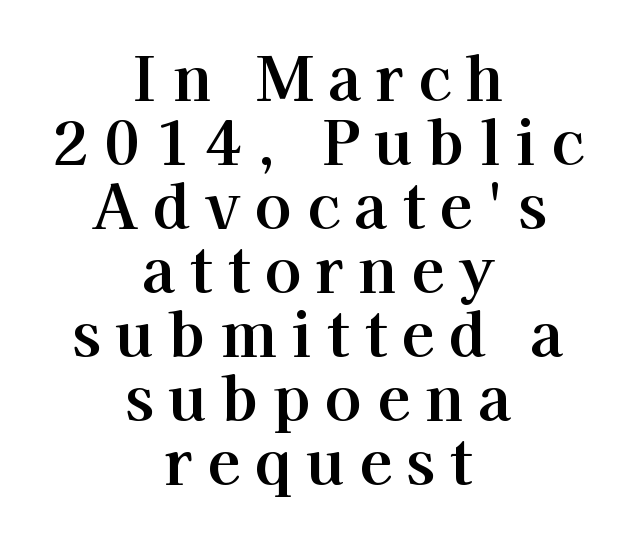
Q: Is the text bold? A: Yes.
Q: Is the text italic (slanted)? A: No, it is upright.
Q: Is the typeface a serif or a sans-serif typeface? A: Serif.
Q: Is the text underlined? A: No.
Q: How is the paragraph aligned? A: Centered.
Q: Is the spacing between letters normal or unusually wide? A: Unusually wide.
Q: Is the spacing between lines tight, normal or loose? A: Tight.
Q: Width (condensed, normal, or wide)? A: Normal.
Q: Stroke contrast? A: High.
Q: x-height? A: Medium.
Q: Monospaced? A: No.
